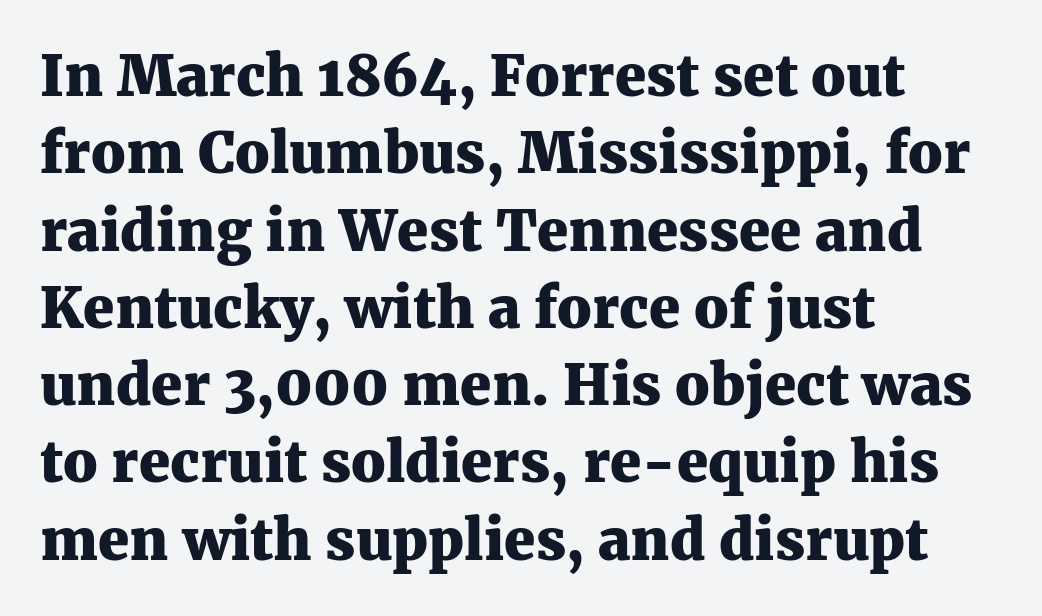
Nobody drew a line under any word here. Does extra space separate the letters? No, they use regular spacing. The letters carry serifs — small finishing strokes at the ends of their stems. Varying glyph widths throughout — classic text-font behaviour.
